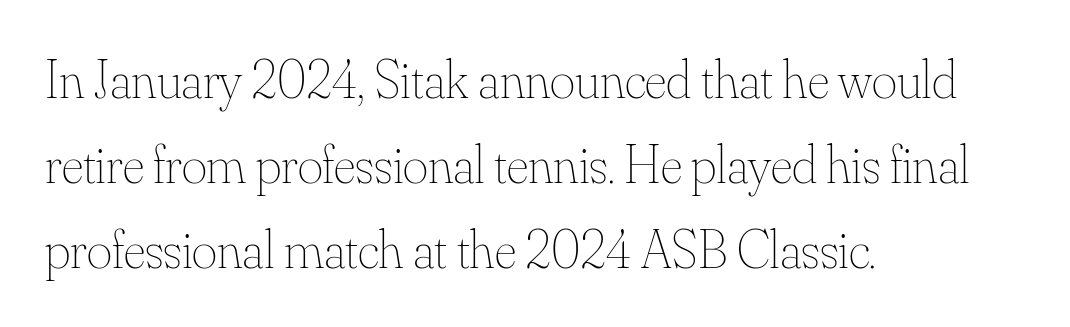
{"italic": "no", "bold": "no", "weight": "thin", "width": "normal", "stroke_contrast": "medium", "x_height": "small", "monospaced": "no", "underline": "no", "align": "left", "line_spacing": "normal", "line_spacing_ratio": 1.57, "letter_spacing": "normal", "letter_spacing_em": 0.0, "glyph_px": 54}
